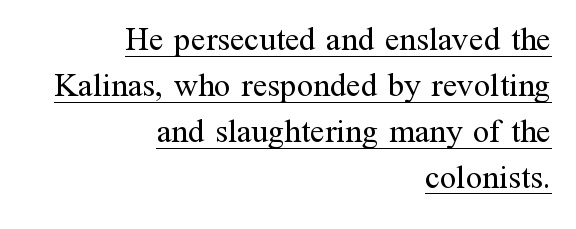
{"serif": "yes", "italic": "no", "bold": "no", "weight": "regular", "width": "normal", "stroke_contrast": "medium", "x_height": "medium", "monospaced": "no", "underline": "yes", "align": "right", "line_spacing": "normal", "line_spacing_ratio": 1.39, "letter_spacing": "normal", "letter_spacing_em": 0.0, "glyph_px": 33}
